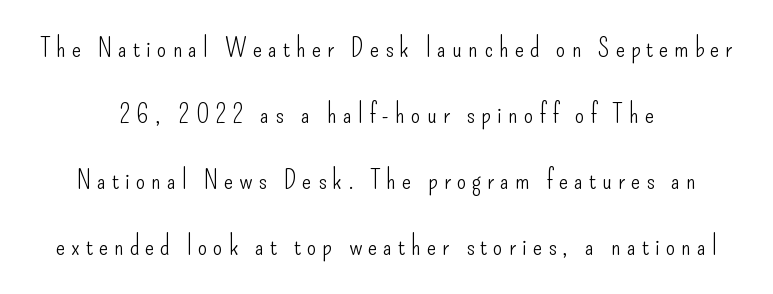
{"italic": "no", "bold": "no", "underline": "no", "align": "center", "line_spacing": "loose", "line_spacing_ratio": 2.44, "letter_spacing": "wide", "letter_spacing_em": 0.22, "glyph_px": 27}
